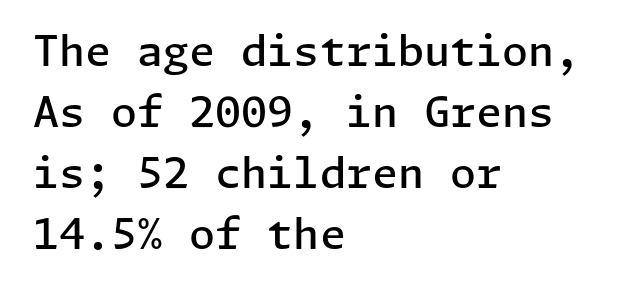
{"serif": "no", "italic": "no", "bold": "semi", "weight": "semibold", "width": "normal", "stroke_contrast": "low", "x_height": "medium", "underline": "no", "align": "left", "line_spacing": "normal", "line_spacing_ratio": 1.45, "letter_spacing": "normal", "letter_spacing_em": 0.0, "glyph_px": 42}
